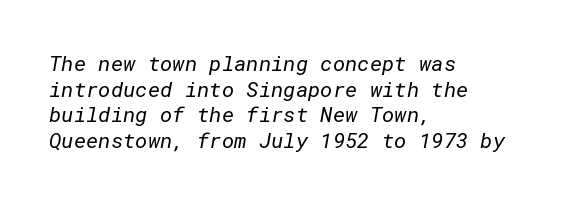
Descenders are the only things crossing below the line. No extra tracking has been applied to these lines. A quiet, ordinary-to-light weight characterises the typeface. Alignment: flush left.
